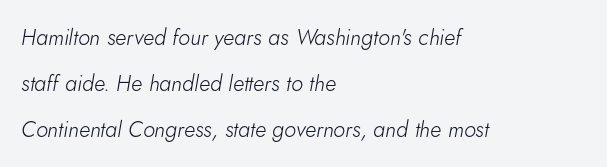
{"italic": "yes", "lean": "right", "slant_degrees": 5, "bold": "no", "underline": "no", "align": "left", "line_spacing": "loose", "line_spacing_ratio": 2.09, "letter_spacing": "normal", "letter_spacing_em": 0.0, "glyph_px": 22}
